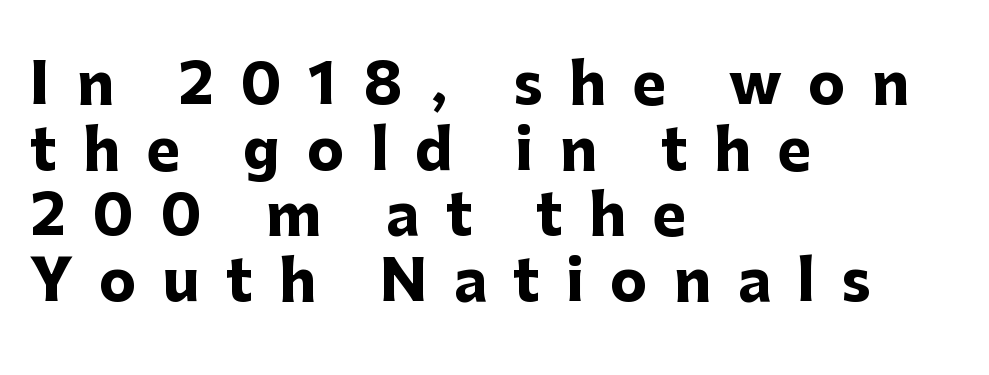
The image shows 56 px heavy sans-serif type, upright; set left-aligned, line spacing 1.17x, unusually wide letter spacing (+0.47 em), not underlined; low stroke contrast and a medium x-height.
